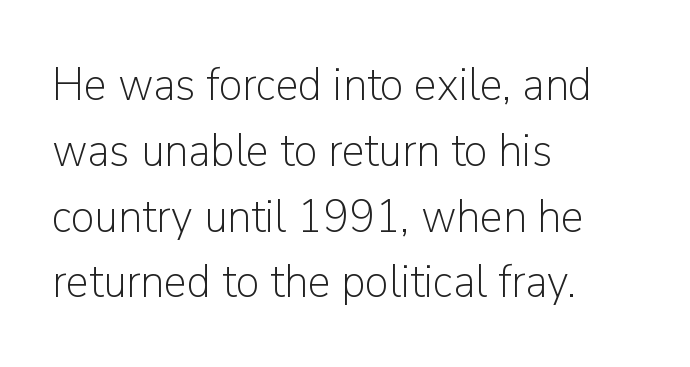
{"serif": "no", "italic": "no", "bold": "no", "weight": "light", "width": "normal", "stroke_contrast": "low", "x_height": "medium", "monospaced": "no", "underline": "no", "align": "left", "line_spacing": "normal", "line_spacing_ratio": 1.4, "letter_spacing": "normal", "letter_spacing_em": 0.0, "glyph_px": 47}
